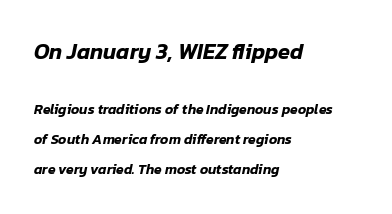
Q: Is the text italic (slanted)? A: Yes, it leans right by about 12 degrees.
Q: Is the text underlined? A: No.
Q: How is the paragraph aligned? A: Left-aligned.
Q: Is the spacing between letters normal or unusually wide? A: Normal.
Q: Is the spacing between lines tight, normal or loose? A: Loose.
Q: Which block of text is set in a larger size, the first (top) or the second (bottom)? A: The first (top) one.
